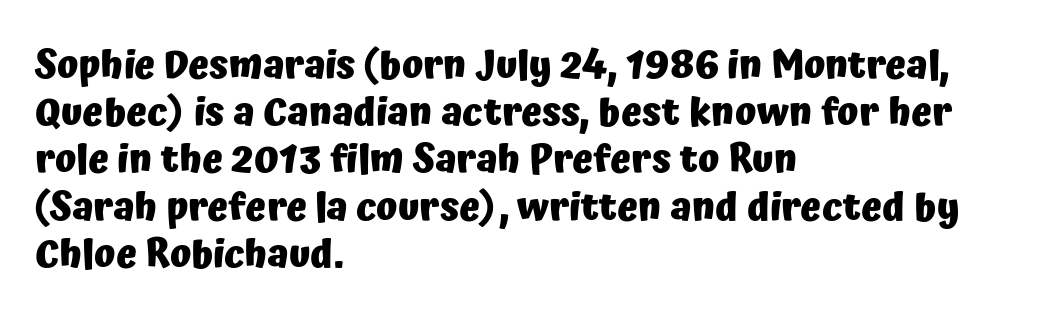
{"serif": "no", "italic": "no", "bold": "yes", "weight": "heavy", "width": "normal", "stroke_contrast": "low", "x_height": "medium", "monospaced": "no", "underline": "no", "align": "left", "line_spacing_ratio": 1.21, "letter_spacing": "normal", "letter_spacing_em": 0.0, "glyph_px": 39}
